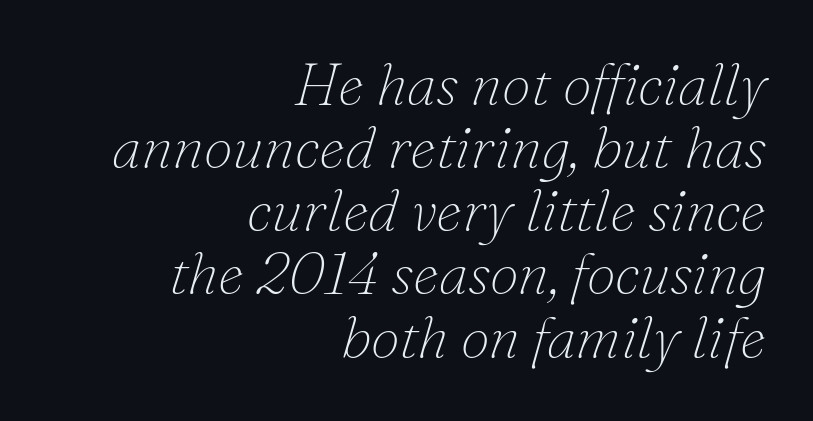
Notice how the passage keeps a crisp vertical edge on the right only. Is there much room between lines? No — they nearly touch. Old-style or modern, the face here clearly has serifs. Looks like regular typesetting: each glyph gets only the width it needs. Letters have the restrained weight of plain body copy at most.
